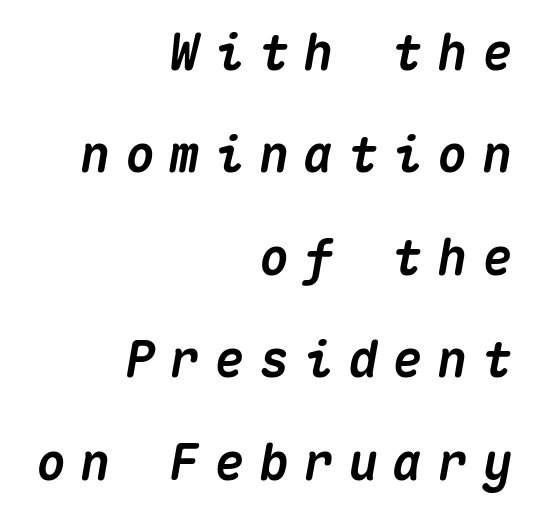
Q: Is the text bold? A: Yes.
Q: Is the text italic (slanted)? A: Yes, it leans right by about 10 degrees.
Q: Is the text underlined? A: No.
Q: How is the paragraph aligned? A: Right-aligned.
Q: Is the spacing between letters normal or unusually wide? A: Unusually wide.
Q: Is the spacing between lines tight, normal or loose? A: Loose.
Q: Width (condensed, normal, or wide)? A: Normal.
Q: Stroke contrast? A: Medium.
Q: x-height? A: Medium.
Q: Monospaced? A: Yes.
